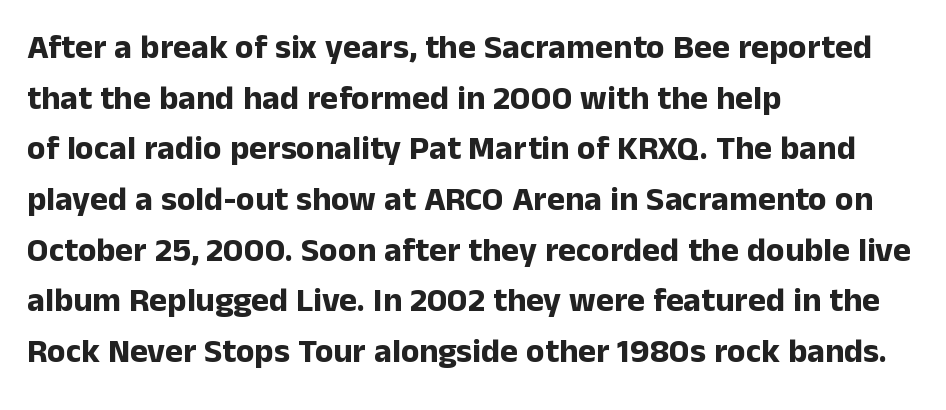
Regarding serifs, this sample does without them. This is the regular roman posture of the typeface. In terms of letterspacing, this is plain default setting. This sample is left-justified, so line endings fall wherever the words run out. The rendering uses natural spacing where letterforms have individual widths.
